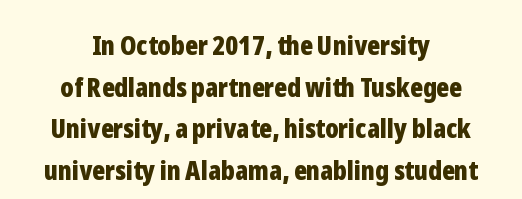
This sample uses plain, unmodified letter spacing. Chunky letters — that's bold for sure. The lines sit at an ordinary, default distance from one another. Bare-footed words on every line.
